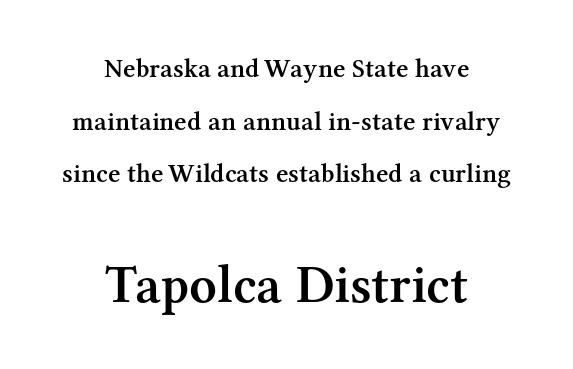
The image shows 54 px semibold serif type, upright; set centered, loose line spacing (1.95x), normal letter spacing, not underlined; the second (bottom) block is 2.0x larger; medium stroke contrast and a medium x-height.
